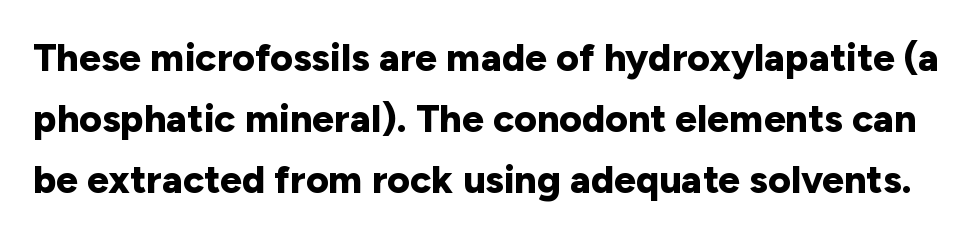
{"serif": "no", "italic": "no", "bold": "yes", "weight": "bold", "width": "normal", "stroke_contrast": "low", "x_height": "medium", "monospaced": "no", "underline": "no", "line_spacing": "normal", "line_spacing_ratio": 1.56, "letter_spacing": "normal", "letter_spacing_em": 0.0, "glyph_px": 39}
